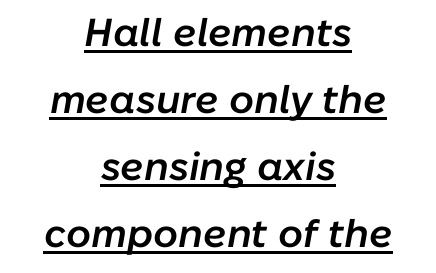
The image shows 39 px semibold type, italic (leaning right); set centered, line spacing 1.72x, normal letter spacing, underlined; low stroke contrast and a medium x-height.
